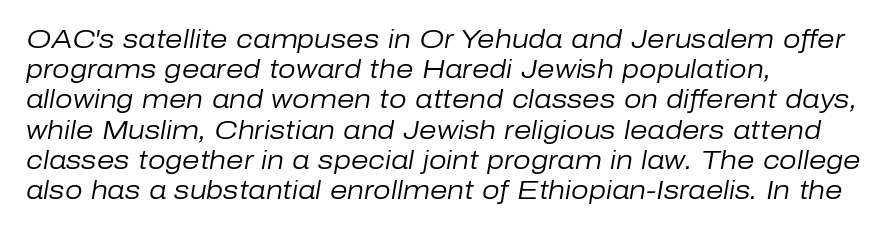
Stems and bowls with no extra thickness — not bold. The whole block is typeset with a tilt. Glance below the letters and you will spot only blank space. Glyph-to-glyph distance matches everyday printed text.
